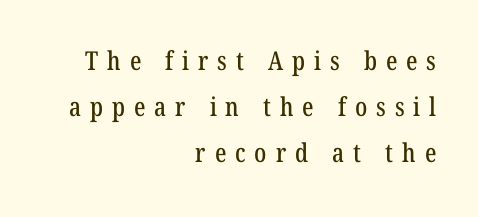
Rule under the text: the space is simply empty. Line endings align vertically; line beginnings do not. The passage shown has open, widely tracked lettering throughout.
